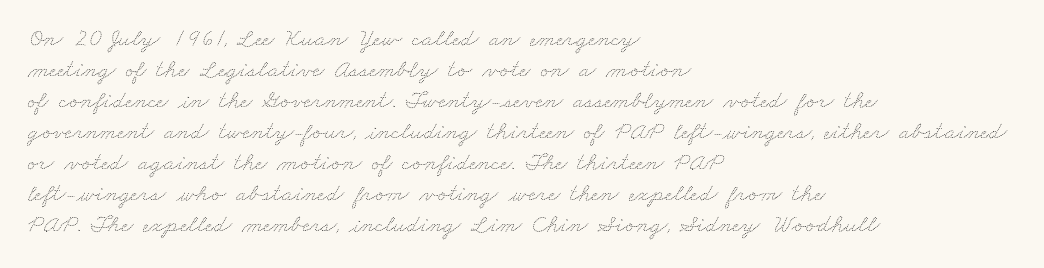
The image shows 25 px text type; set left-aligned, line spacing 1.24x, normal letter spacing, not underlined.
